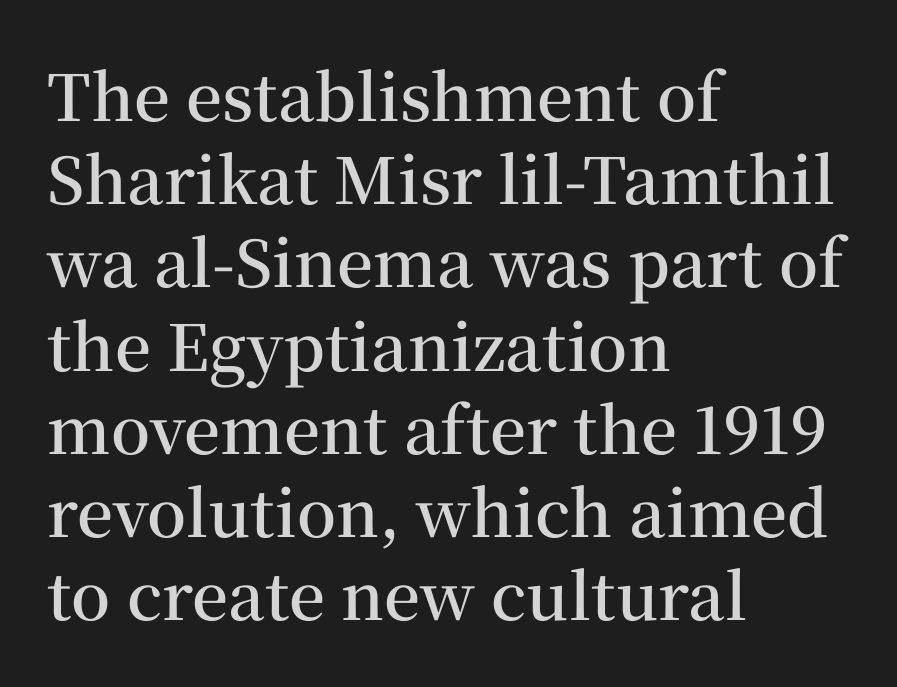
The image shows 64 px semibold serif type, upright; set left-aligned, normal line spacing (1.3x), normal letter spacing, not underlined; medium stroke contrast and a medium x-height.
